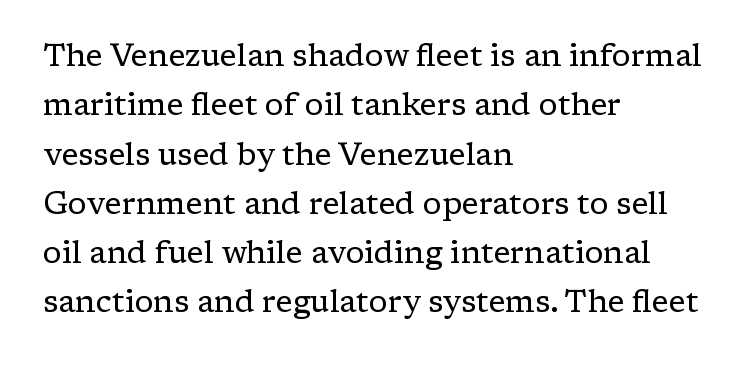
The lettering holds an erect, upright posture throughout. Does the copy run flush right? No — it runs flush left. Is this a fixed-width face? No — the glyphs have proportional, varying widths. The designer went with a serif here, giving each stem small feet.
